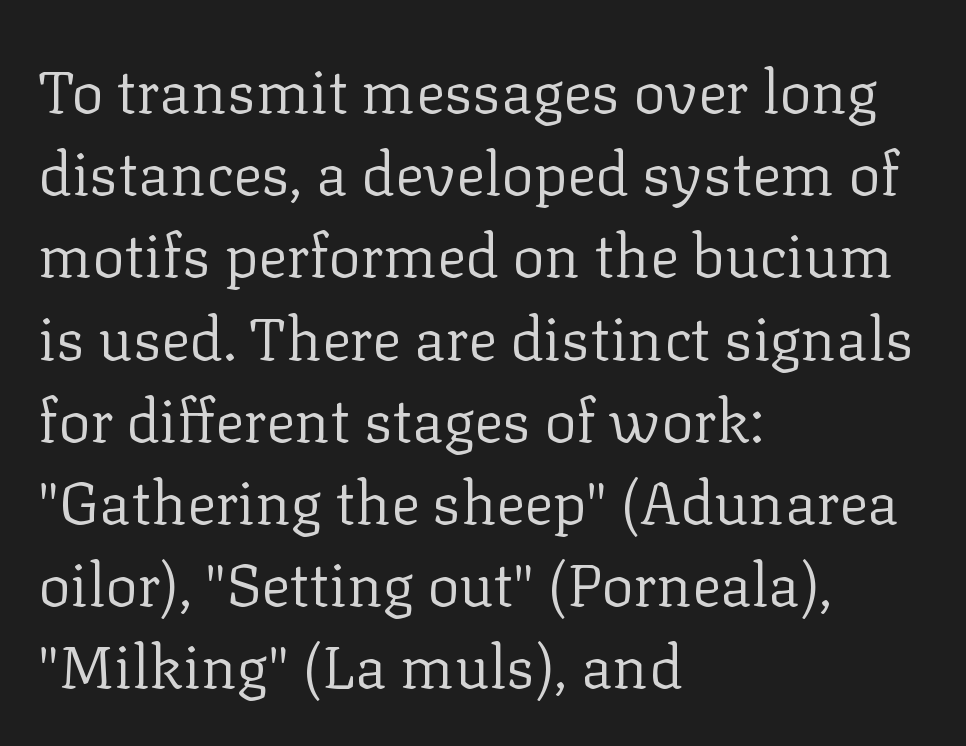
The image shows 60 px regular-weight serif type, upright; set left-aligned, normal line spacing (1.37x), normal letter spacing, not underlined; low stroke contrast and a medium x-height.
